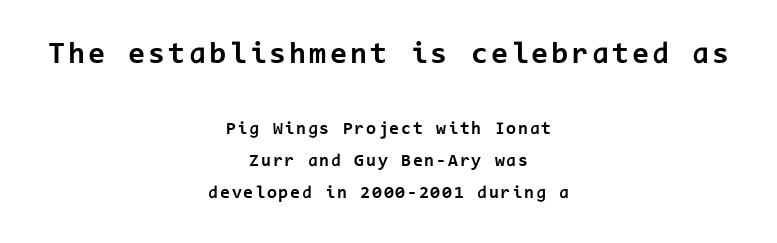
{"serif": "no", "italic": "no", "bold": "yes", "weight": "bold", "width": "normal", "stroke_contrast": "low", "x_height": "medium", "monospaced": "yes", "underline": "no", "align": "center", "line_spacing_ratio": 1.8, "larger_block": "first", "size_ratio": 1.72, "glyph_px": 31}
